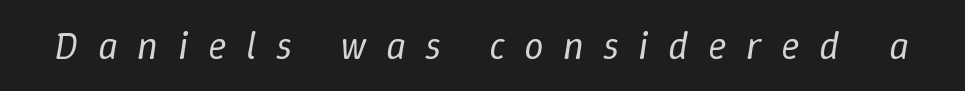
The image shows 39 px regular-weight type, italic (leaning right); set unusually wide letter spacing (+0.5 em), not underlined; low stroke contrast and a medium x-height.
